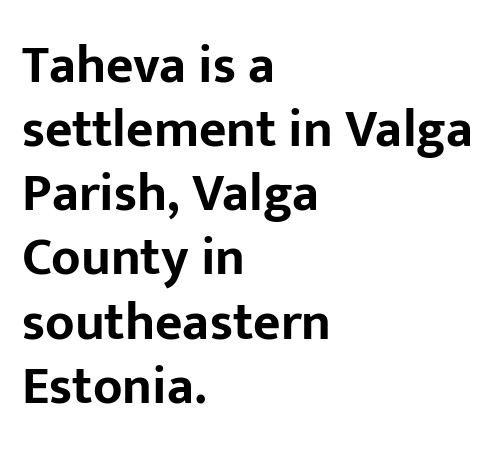
Pretty heavy lettering here — definitely bold. These lines are rendered in a variable-pitch font. Just letters on the line, the space beneath them empty. Upright lettering throughout. Look at the tracking — it's just the regular setting, nothing added.
